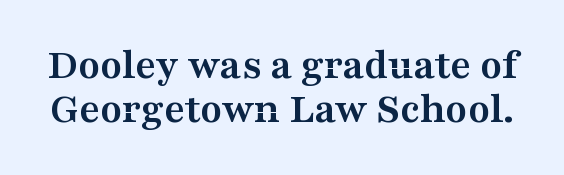
Q: Is the text bold? A: Yes.
Q: Is the text italic (slanted)? A: No, it is upright.
Q: Is the typeface a serif or a sans-serif typeface? A: Serif.
Q: Is the text underlined? A: No.
Q: Is the spacing between letters normal or unusually wide? A: Normal.
Q: Is the spacing between lines tight, normal or loose? A: Tight.
Q: Width (condensed, normal, or wide)? A: Wide.
Q: Stroke contrast? A: Medium.
Q: x-height? A: Medium.
Q: Monospaced? A: No.
